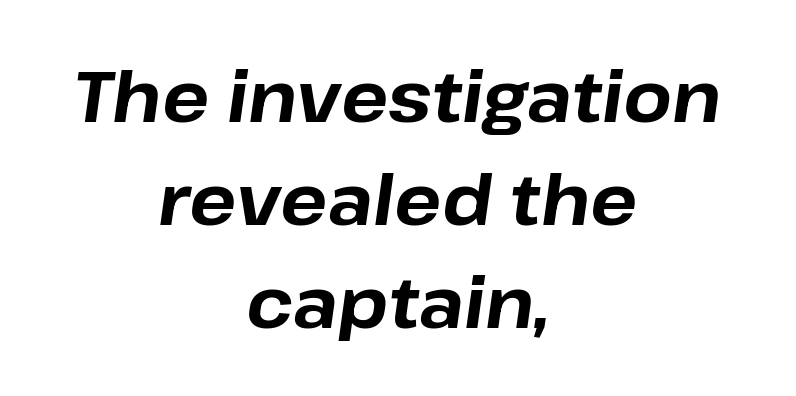
{"italic": "yes", "lean": "right", "slant_degrees": 8, "bold": "yes", "weight": "bold", "width": "normal", "stroke_contrast": "low", "x_height": "medium", "monospaced": "no", "underline": "no", "align": "center", "line_spacing": "normal", "line_spacing_ratio": 1.47, "letter_spacing": "normal", "letter_spacing_em": 0.0, "glyph_px": 70}
